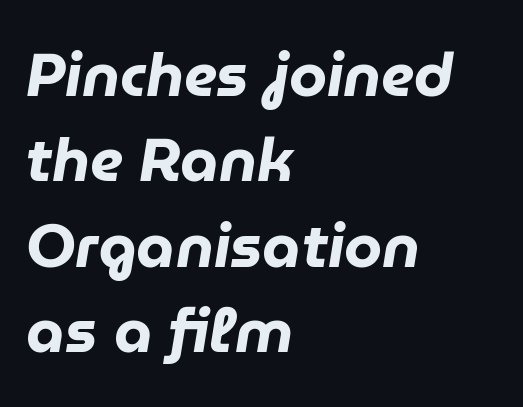
Q: Is the text bold? A: Yes.
Q: Is the text italic (slanted)? A: Yes, it leans right by about 9 degrees.
Q: Is the text underlined? A: No.
Q: How is the paragraph aligned? A: Left-aligned.
Q: Is the spacing between letters normal or unusually wide? A: Normal.
Q: Is the spacing between lines tight, normal or loose? A: Normal.
Q: Width (condensed, normal, or wide)? A: Normal.
Q: Stroke contrast? A: Low.
Q: x-height? A: Medium.
Q: Monospaced? A: No.
